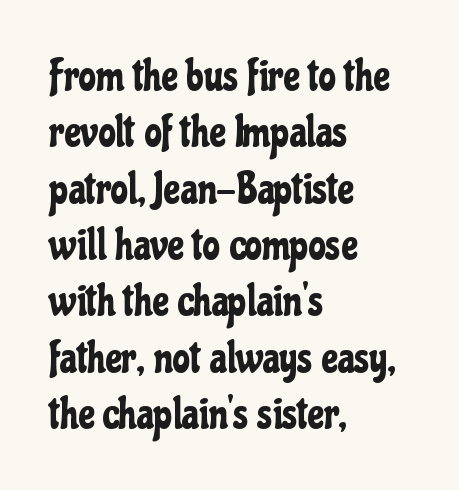
Q: Is the text italic (slanted)? A: No, it is upright.
Q: Is the typeface a serif or a sans-serif typeface? A: Sans-serif.
Q: Is the text underlined? A: No.
Q: How is the paragraph aligned? A: Left-aligned.
Q: Is the spacing between letters normal or unusually wide? A: Normal.
Q: Is the spacing between lines tight, normal or loose? A: Normal.
Q: Width (condensed, normal, or wide)? A: Condensed.
Q: Stroke contrast? A: Low.
Q: x-height? A: Medium.
Q: Monospaced? A: No.
